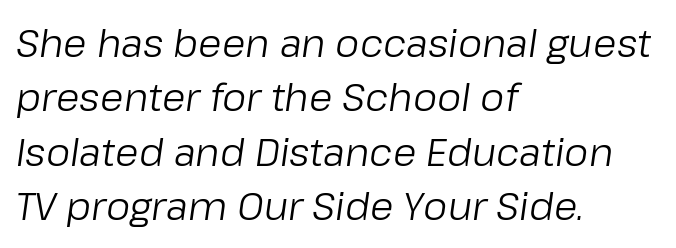
The passage shown is not underscored anywhere. Vertically, the passage feels balanced, rows spaced as you'd expect. These lines are rendered in a variable-pitch font. This sample uses an oblique cut, with every glyph tilted off the vertical. Horizontal alignment here is leftward, the default for most running prose.
